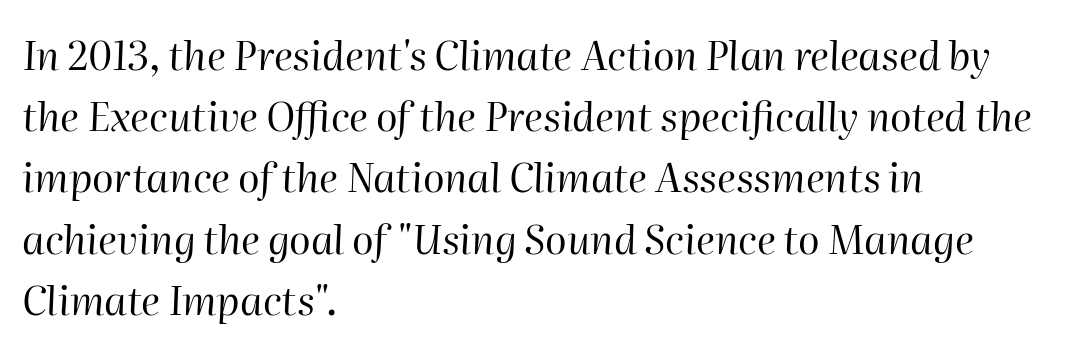
The letters are slanted; this is an italic face. This block has exactly the height ordinary leading produces. Spacing between characters is what you'd get straight out of the box. Lines of text with bare space underneath. The face used here is proportionally spaced, like ordinary book or web type. Weight: regular or lighter.
